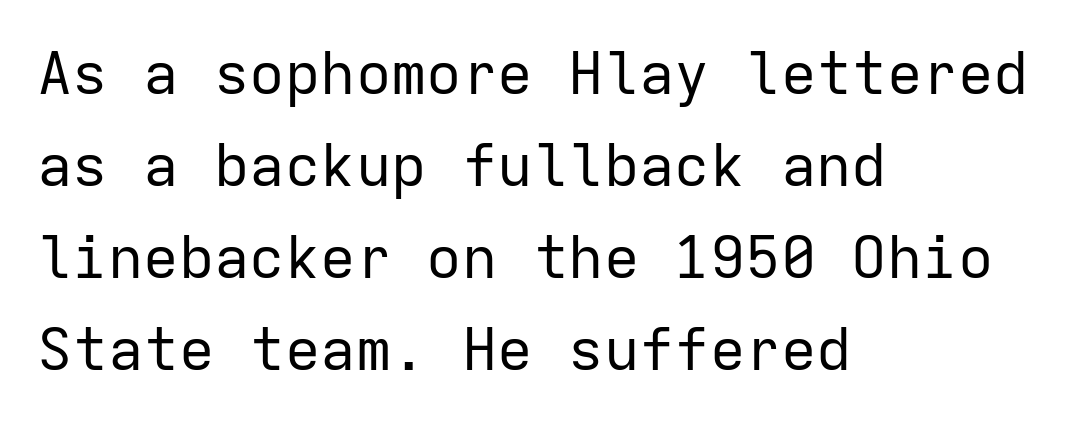
{"serif": "no", "italic": "no", "bold": "no", "weight": "regular", "width": "normal", "stroke_contrast": "low", "x_height": "medium", "monospaced": "yes", "underline": "no", "align": "left", "line_spacing": "normal", "line_spacing_ratio": 1.56, "letter_spacing": "normal", "letter_spacing_em": 0.0, "glyph_px": 59}
